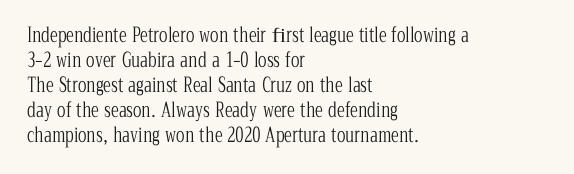
The image shows 20 px text type, upright; set left-aligned, normal line spacing (1.25x), normal letter spacing, not underlined.
